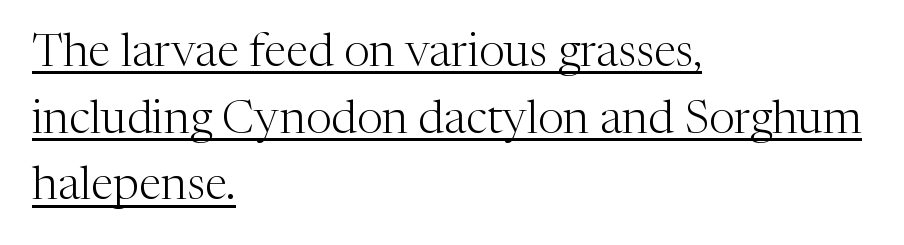
Q: Is the text bold? A: No.
Q: Is the text italic (slanted)? A: No, it is upright.
Q: Is the typeface a serif or a sans-serif typeface? A: Serif.
Q: Is the text underlined? A: Yes.
Q: How is the paragraph aligned? A: Left-aligned.
Q: Is the spacing between letters normal or unusually wide? A: Normal.
Q: Is the spacing between lines tight, normal or loose? A: Normal.
Q: Width (condensed, normal, or wide)? A: Normal.
Q: Stroke contrast? A: Medium.
Q: x-height? A: Medium.
Q: Monospaced? A: No.
